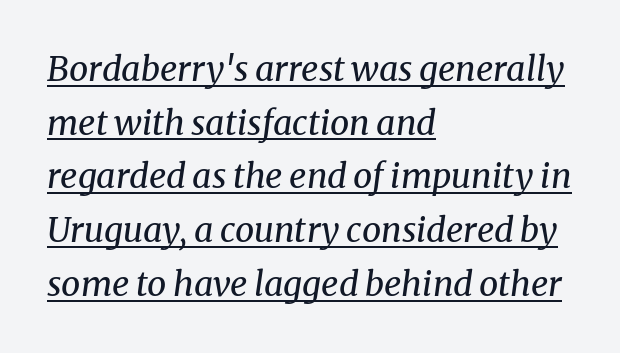
The image shows 34 px regular-weight serif type, italic (leaning right); set left-aligned, normal line spacing (1.58x), normal letter spacing, underlined; medium stroke contrast and a medium x-height.
